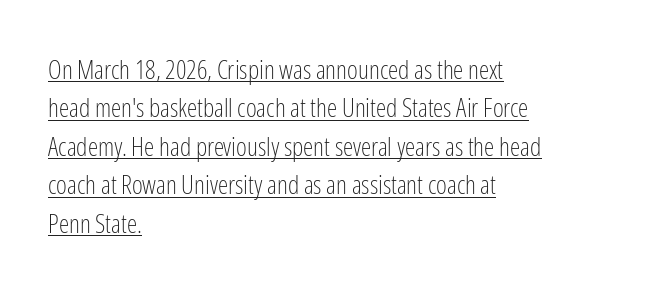
Q: Is the text bold? A: No.
Q: Is the text italic (slanted)? A: No, it is upright.
Q: Is the text underlined? A: Yes.
Q: How is the paragraph aligned? A: Left-aligned.
Q: Is the spacing between letters normal or unusually wide? A: Normal.
Q: Is the spacing between lines tight, normal or loose? A: Normal.
